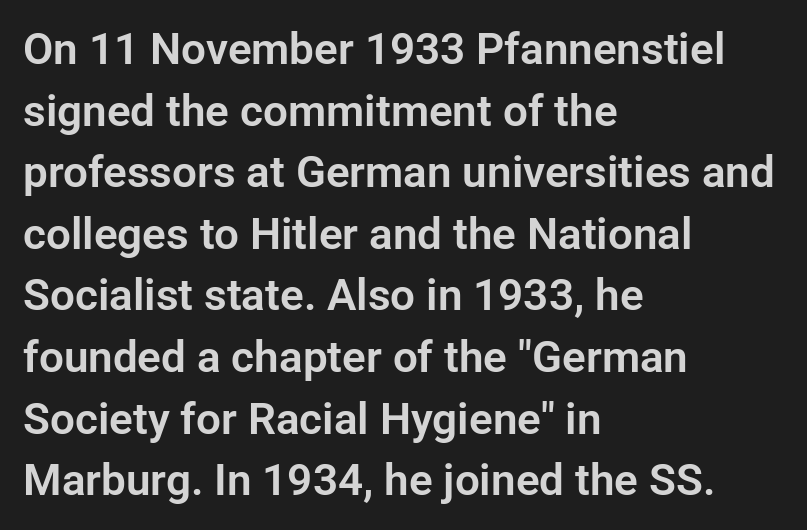
There is no visible air inserted between adjacent glyphs. The glyphs are unaccompanied by any horizontal stroke below them. Do the characters align in a grid? No, the font is proportional. Each new line begins a customary step beneath the previous one.
